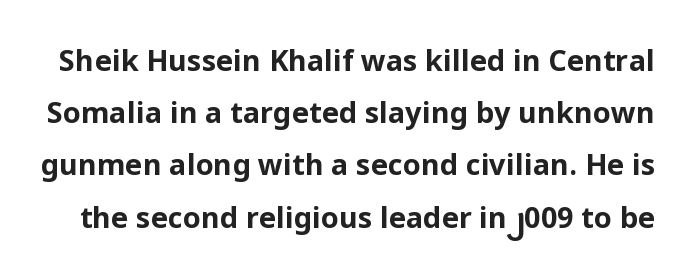
The image shows 29 px bold sans-serif type, upright; set line spacing 1.8x, normal letter spacing, not underlined; low stroke contrast and a medium x-height.
